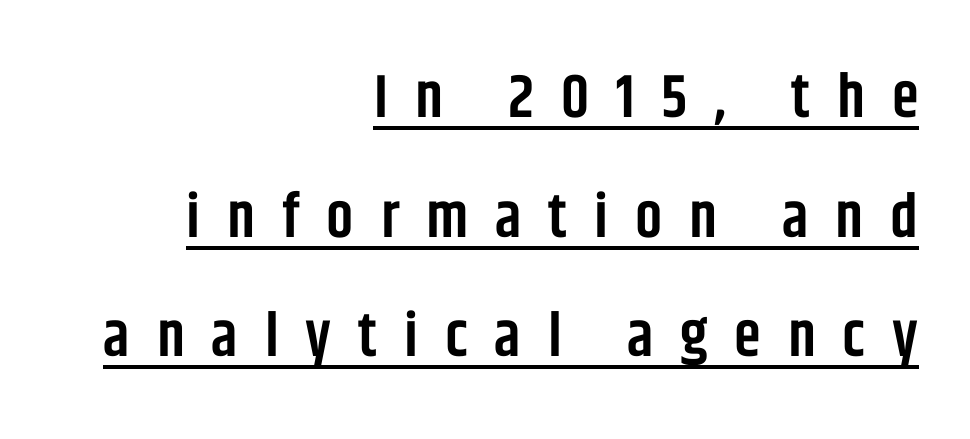
{"serif": "no", "italic": "no", "bold": "semi", "weight": "semibold", "width": "condensed", "stroke_contrast": "low", "x_height": "large", "monospaced": "no", "underline": "yes", "align": "right", "line_spacing": "loose", "line_spacing_ratio": 1.96, "letter_spacing": "wide", "letter_spacing_em": 0.44, "glyph_px": 61}
